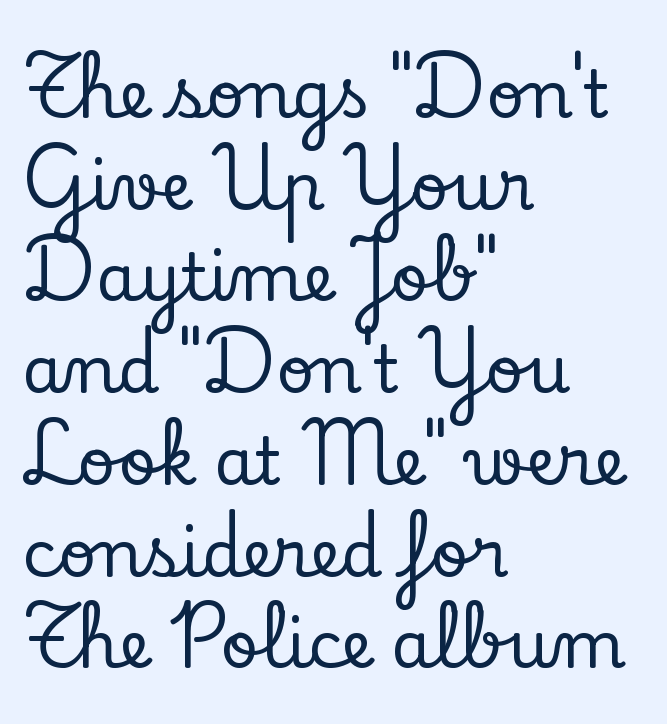
{"serif": "yes", "italic": "no", "width": "normal", "stroke_contrast": "low", "x_height": "small", "monospaced": "no", "underline": "no", "align": "left", "line_spacing": "normal", "line_spacing_ratio": 1.39, "letter_spacing": "normal", "letter_spacing_em": 0.0, "glyph_px": 66}
